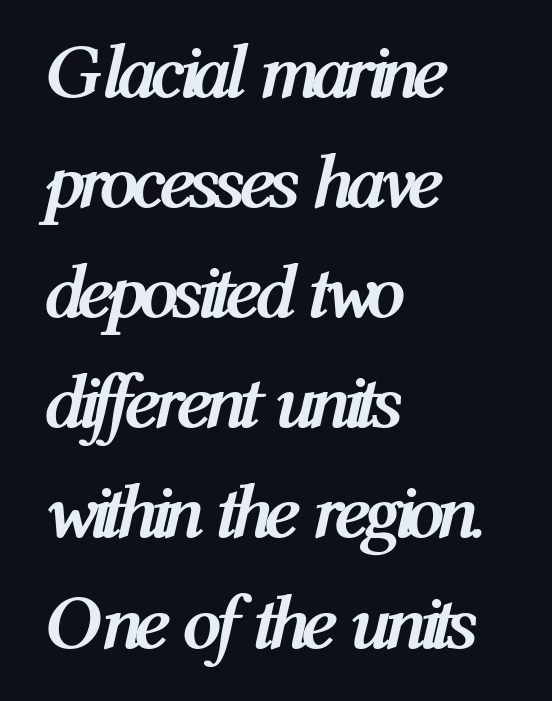
{"italic": "yes", "lean": "right", "slant_degrees": 12, "bold": "yes", "weight": "semibold", "width": "condensed", "stroke_contrast": "medium", "x_height": "medium", "monospaced": "no", "underline": "no", "align": "left", "line_spacing": "normal", "line_spacing_ratio": 1.43, "letter_spacing": "normal", "letter_spacing_em": 0.0, "glyph_px": 77}
